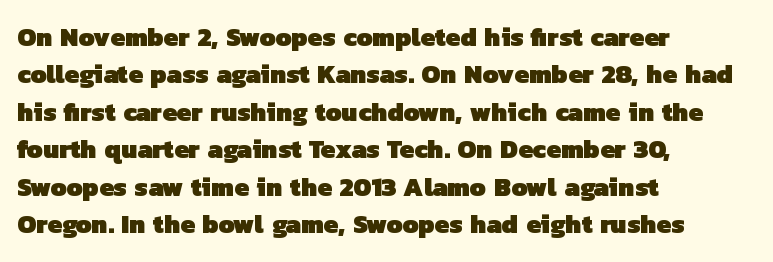
Q: Is the text bold? A: Yes.
Q: Is the text underlined? A: No.
Q: How is the paragraph aligned? A: Left-aligned.
Q: Is the spacing between letters normal or unusually wide? A: Normal.
Q: Is the spacing between lines tight, normal or loose? A: Normal.
